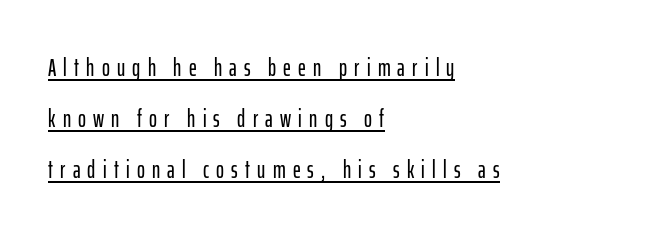
{"italic": "no", "underline": "yes", "align": "left", "line_spacing": "loose", "line_spacing_ratio": 2.13, "letter_spacing": "wide", "letter_spacing_em": 0.3, "glyph_px": 24}
